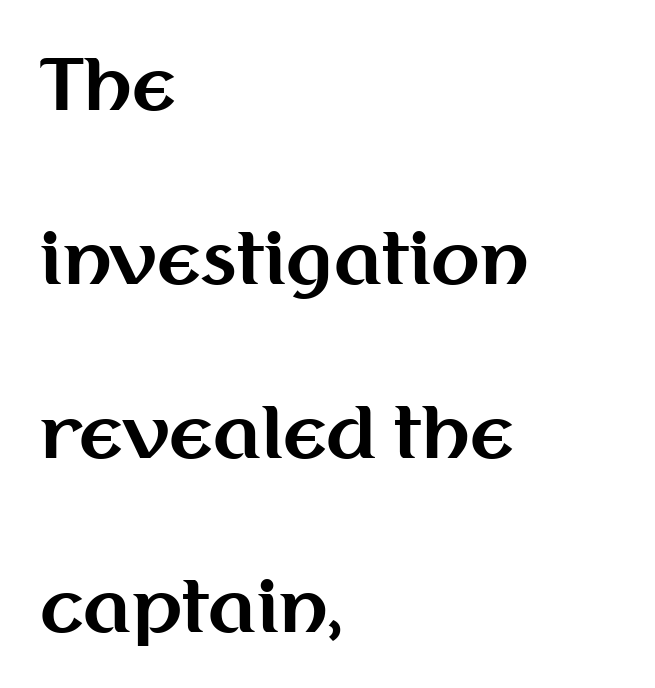
Q: Is the text bold? A: Yes.
Q: Is the text italic (slanted)? A: No, it is upright.
Q: Is the typeface a serif or a sans-serif typeface? A: Sans-serif.
Q: Is the text underlined? A: No.
Q: How is the paragraph aligned? A: Left-aligned.
Q: Is the spacing between letters normal or unusually wide? A: Normal.
Q: Is the spacing between lines tight, normal or loose? A: Loose.
Q: Width (condensed, normal, or wide)? A: Normal.
Q: Stroke contrast? A: Medium.
Q: x-height? A: Medium.
Q: Monospaced? A: No.
